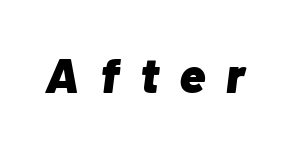
{"italic": "yes", "lean": "right", "slant_degrees": 7, "bold": "yes", "weight": "heavy", "width": "normal", "stroke_contrast": "low", "x_height": "medium", "monospaced": "no", "underline": "no", "letter_spacing": "wide", "letter_spacing_em": 0.42, "glyph_px": 49}
